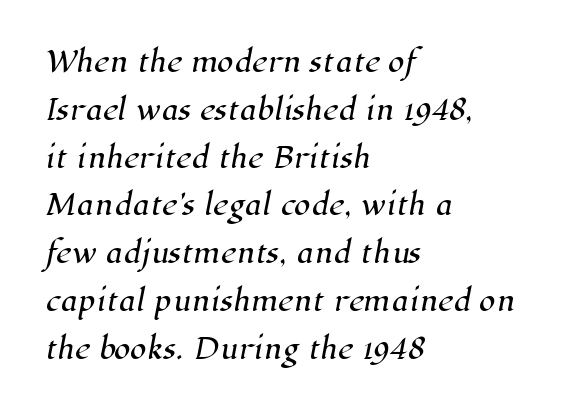
Q: Is the text underlined? A: No.
Q: How is the paragraph aligned? A: Left-aligned.
Q: Is the spacing between letters normal or unusually wide? A: Normal.
